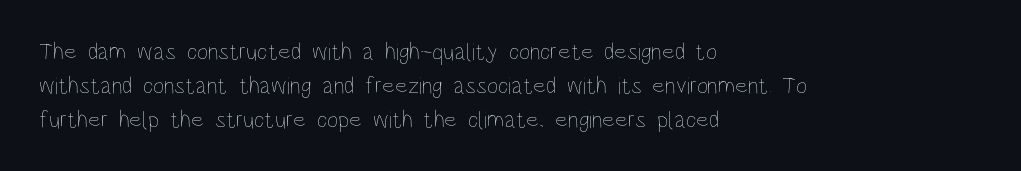
Q: Is the text bold? A: No.
Q: Is the text italic (slanted)? A: No, it is upright.
Q: Is the text underlined? A: No.
Q: How is the paragraph aligned? A: Left-aligned.
Q: Is the spacing between letters normal or unusually wide? A: Normal.
Q: Is the spacing between lines tight, normal or loose? A: Normal.
